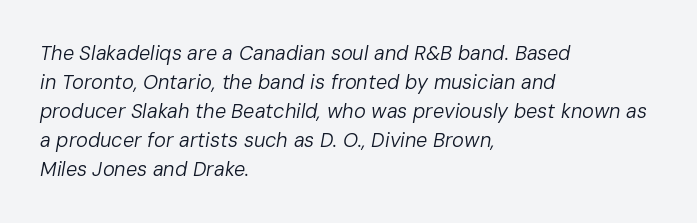
{"italic": "yes", "lean": "right", "slant_degrees": 10, "bold": "no", "underline": "no", "align": "left", "line_spacing": "normal", "line_spacing_ratio": 1.45, "letter_spacing": "normal", "letter_spacing_em": 0.0, "glyph_px": 20}
